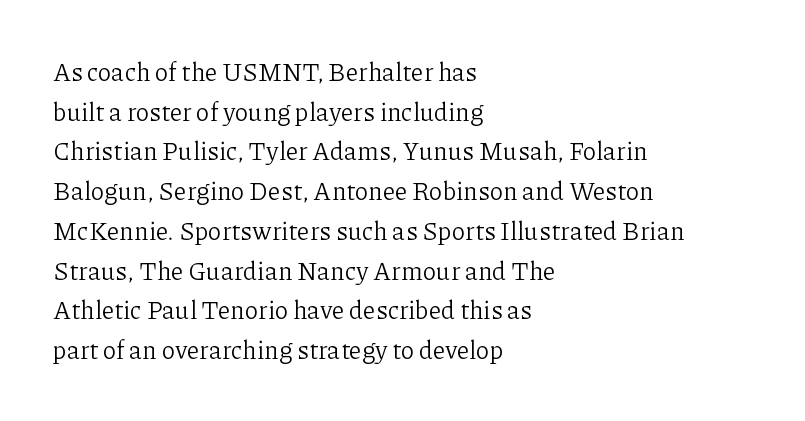
No italicization has been applied; the sample stays upright. Which margin do the lines hug? The left one — the right edge is uneven. Interline gaps are of average width in this sample. Descender tails drop into unmarked territory.
